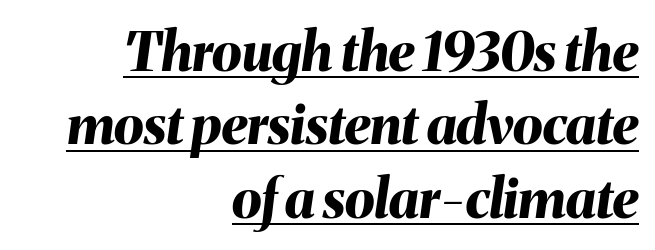
Q: Is the text bold? A: Yes.
Q: Is the text italic (slanted)? A: Yes, it leans right by about 8 degrees.
Q: Is the text underlined? A: Yes.
Q: How is the paragraph aligned? A: Right-aligned.
Q: Is the spacing between letters normal or unusually wide? A: Normal.
Q: Is the spacing between lines tight, normal or loose? A: Normal.
Q: Width (condensed, normal, or wide)? A: Normal.
Q: Stroke contrast? A: Medium.
Q: x-height? A: Medium.
Q: Monospaced? A: No.
